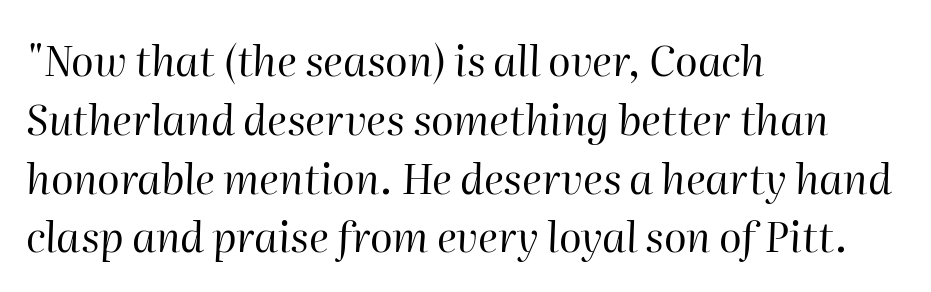
Q: Is the text bold? A: No.
Q: Is the text italic (slanted)? A: Yes, it leans right by about 2 degrees.
Q: Is the text underlined? A: No.
Q: How is the paragraph aligned? A: Left-aligned.
Q: Is the spacing between letters normal or unusually wide? A: Normal.
Q: Is the spacing between lines tight, normal or loose? A: Normal.
Q: Width (condensed, normal, or wide)? A: Normal.
Q: Stroke contrast? A: High.
Q: x-height? A: Medium.
Q: Monospaced? A: No.
